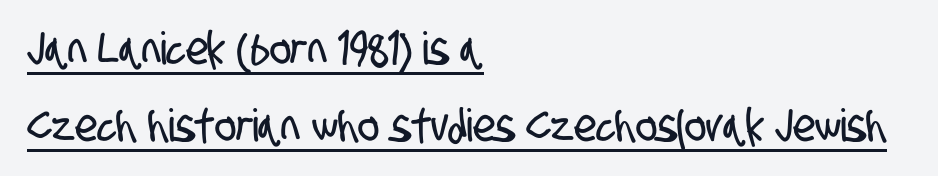
Is this a fixed-width face? No — the glyphs have proportional, varying widths. The text block is weighted toward the left margin, trailing off unevenly rightward. The passage shown is underscored from start to finish. No feet cap the strokes, marking this as sans-serif type. The rendering keeps characters at their native spacing.
